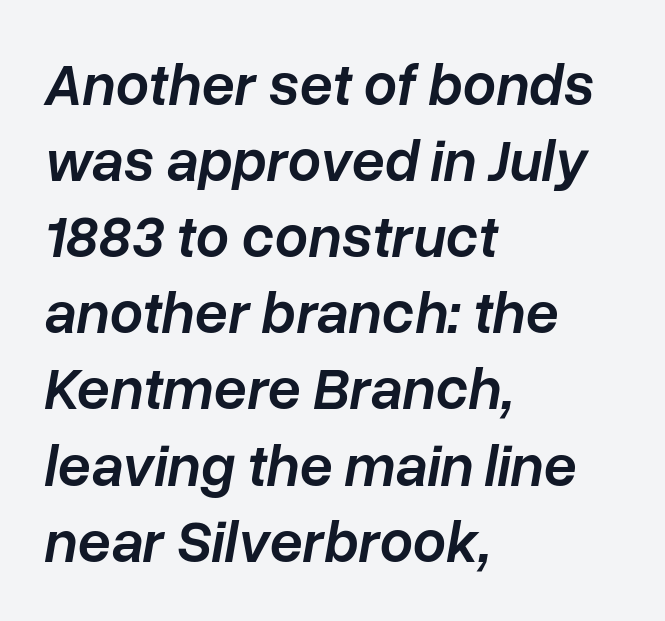
{"italic": "yes", "lean": "right", "slant_degrees": 10, "bold": "semi", "weight": "semibold", "width": "normal", "stroke_contrast": "low", "x_height": "medium", "monospaced": "no", "underline": "no", "align": "left", "line_spacing": "normal", "line_spacing_ratio": 1.29, "letter_spacing": "normal", "letter_spacing_em": 0.0, "glyph_px": 59}
